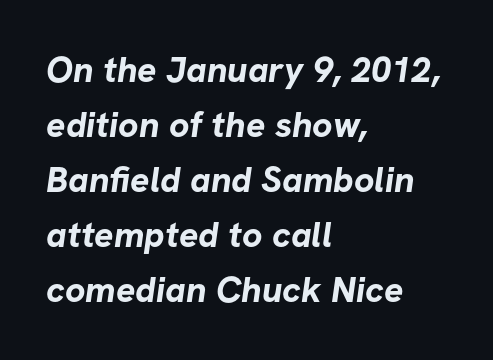
Q: Is the text bold? A: Yes.
Q: Is the typeface a serif or a sans-serif typeface? A: Sans-serif.
Q: Is the text underlined? A: No.
Q: How is the paragraph aligned? A: Left-aligned.
Q: Is the spacing between letters normal or unusually wide? A: Normal.
Q: Is the spacing between lines tight, normal or loose? A: Normal.
Q: Width (condensed, normal, or wide)? A: Normal.
Q: Stroke contrast? A: Low.
Q: x-height? A: Medium.
Q: Monospaced? A: No.
